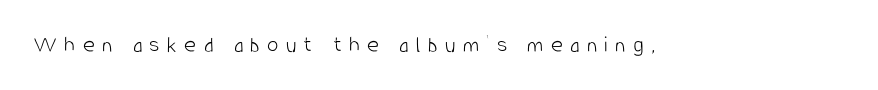
Q: Is the text bold? A: No.
Q: Is the text italic (slanted)? A: No, it is upright.
Q: Is the text underlined? A: No.
Q: Is the spacing between letters normal or unusually wide? A: Unusually wide.
